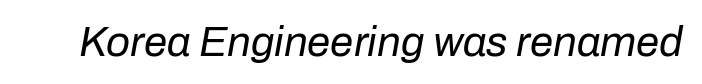
{"italic": "yes", "lean": "right", "slant_degrees": 10, "bold": "no", "weight": "regular", "width": "normal", "stroke_contrast": "low", "x_height": "medium", "monospaced": "no", "underline": "no", "letter_spacing": "normal", "letter_spacing_em": 0.0, "glyph_px": 42}
